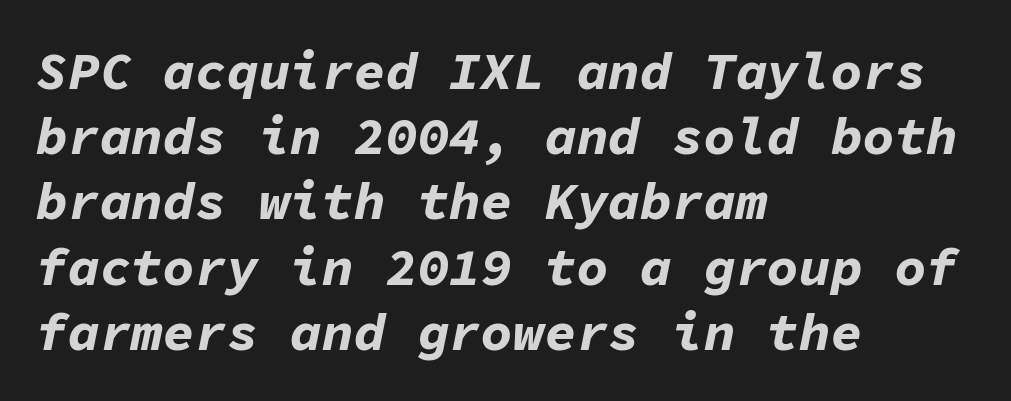
Q: Is the text bold? A: Yes.
Q: Is the text italic (slanted)? A: Yes, it leans right by about 11 degrees.
Q: Is the text underlined? A: No.
Q: How is the paragraph aligned? A: Left-aligned.
Q: Is the spacing between letters normal or unusually wide? A: Normal.
Q: Width (condensed, normal, or wide)? A: Normal.
Q: Stroke contrast? A: Low.
Q: x-height? A: Medium.
Q: Monospaced? A: Yes.
